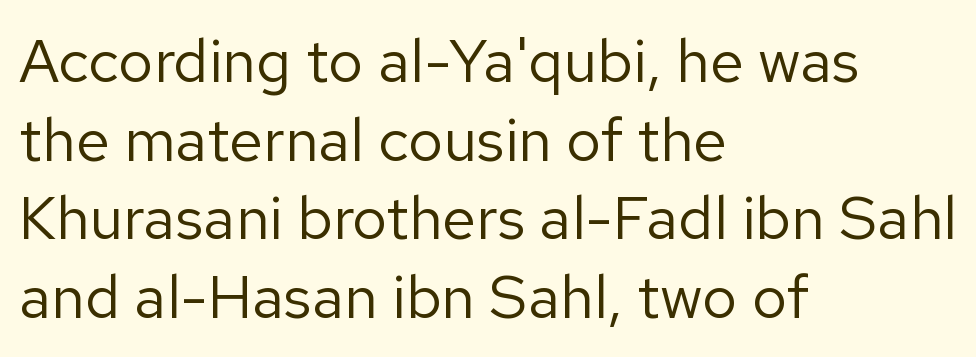
The image shows 61 px regular-weight sans-serif type, upright; set left-aligned, normal line spacing (1.29x), normal letter spacing, not underlined; low stroke contrast and a medium x-height.
